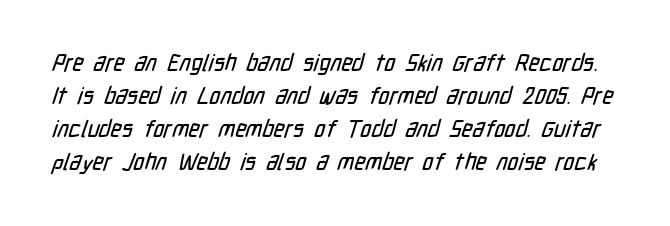
The image shows 23 px text type; set normal line spacing (1.44x), normal letter spacing, not underlined.
